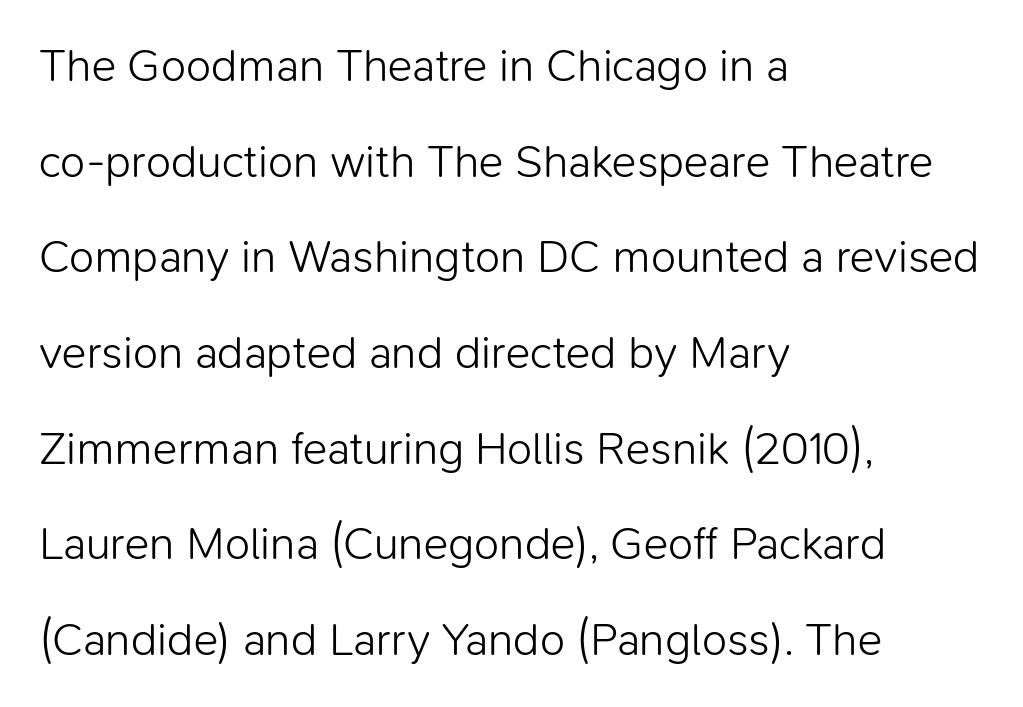
Q: Is the text bold? A: No.
Q: Is the text italic (slanted)? A: No, it is upright.
Q: Is the typeface a serif or a sans-serif typeface? A: Sans-serif.
Q: Is the text underlined? A: No.
Q: How is the paragraph aligned? A: Left-aligned.
Q: Is the spacing between letters normal or unusually wide? A: Normal.
Q: Is the spacing between lines tight, normal or loose? A: Loose.
Q: Width (condensed, normal, or wide)? A: Normal.
Q: Stroke contrast? A: Low.
Q: x-height? A: Medium.
Q: Monospaced? A: No.
